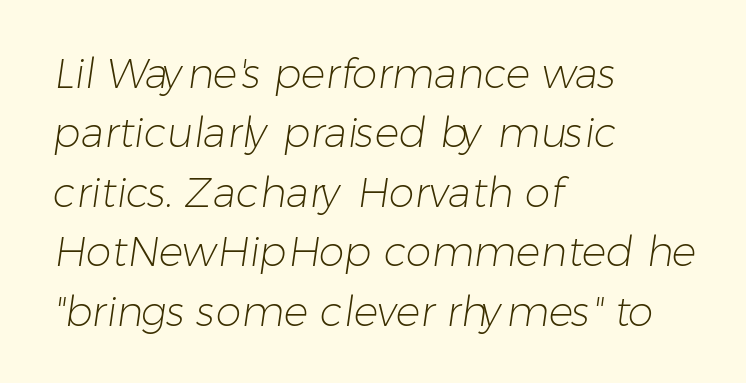
{"serif": "no", "bold": "no", "weight": "light", "width": "normal", "stroke_contrast": "low", "x_height": "medium", "monospaced": "no", "underline": "no", "align": "left", "line_spacing": "normal", "line_spacing_ratio": 1.45, "letter_spacing": "normal", "letter_spacing_em": 0.0, "glyph_px": 41}
